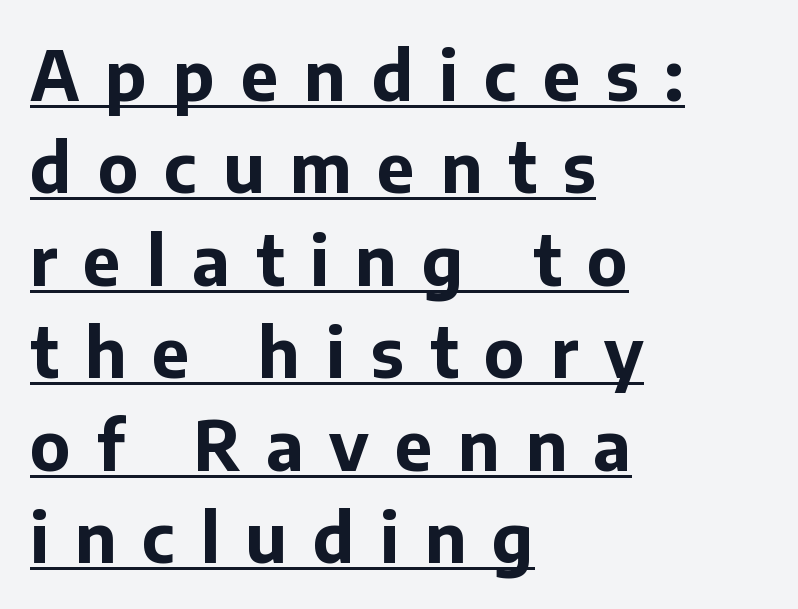
Q: Is the text bold? A: Yes.
Q: Is the text italic (slanted)? A: No, it is upright.
Q: Is the typeface a serif or a sans-serif typeface? A: Sans-serif.
Q: Is the text underlined? A: Yes.
Q: How is the paragraph aligned? A: Left-aligned.
Q: Is the spacing between letters normal or unusually wide? A: Unusually wide.
Q: Is the spacing between lines tight, normal or loose? A: Normal.
Q: Width (condensed, normal, or wide)? A: Normal.
Q: Stroke contrast? A: Low.
Q: x-height? A: Medium.
Q: Monospaced? A: No.
